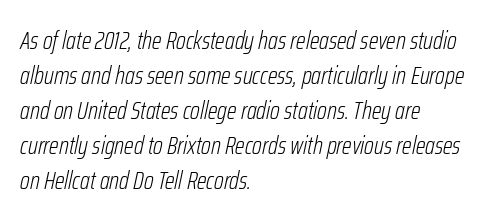
The letters sit at their default tracking, neither squeezed nor spread. The passage is arranged the way most books set body copy — flush left. Stems and bowls with no extra thickness — not bold. Vertical spacing — default.
